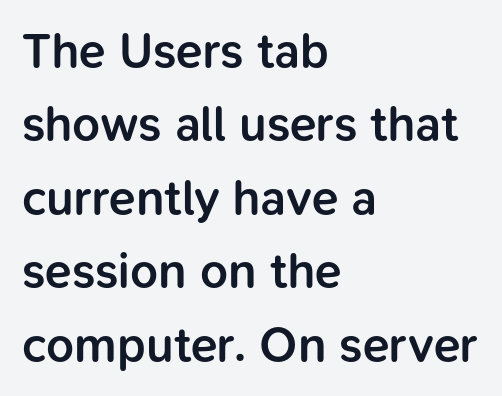
Q: Is the text bold? A: Semi-bold.
Q: Is the text italic (slanted)? A: No, it is upright.
Q: Is the typeface a serif or a sans-serif typeface? A: Sans-serif.
Q: Is the text underlined? A: No.
Q: How is the paragraph aligned? A: Left-aligned.
Q: Is the spacing between letters normal or unusually wide? A: Normal.
Q: Is the spacing between lines tight, normal or loose? A: Normal.
Q: Width (condensed, normal, or wide)? A: Normal.
Q: Stroke contrast? A: Low.
Q: x-height? A: Medium.
Q: Monospaced? A: No.
